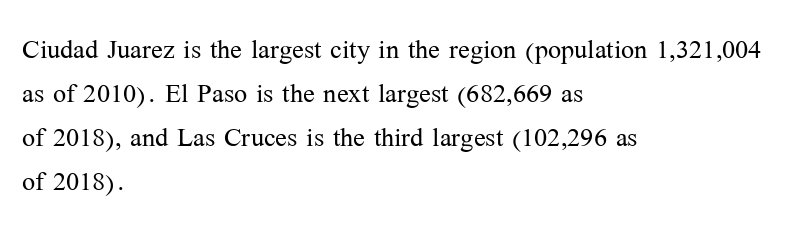
Q: Is the text bold? A: No.
Q: Is the text italic (slanted)? A: No, it is upright.
Q: Is the typeface a serif or a sans-serif typeface? A: Serif.
Q: Is the text underlined? A: No.
Q: How is the paragraph aligned? A: Left-aligned.
Q: Is the spacing between letters normal or unusually wide? A: Normal.
Q: Is the spacing between lines tight, normal or loose? A: Normal.
Q: Width (condensed, normal, or wide)? A: Normal.
Q: Stroke contrast? A: Medium.
Q: x-height? A: Medium.
Q: Monospaced? A: No.
